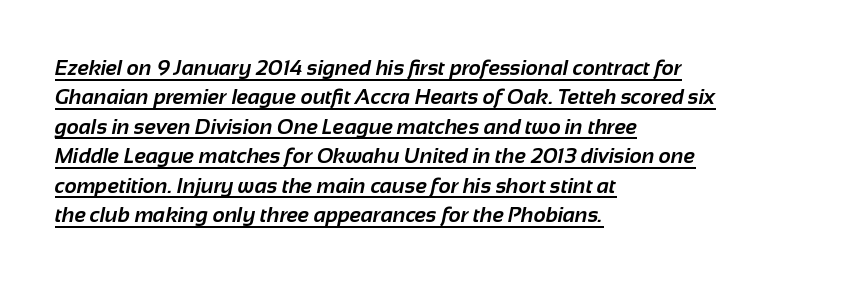
{"bold": "yes", "underline": "yes", "align": "left", "line_spacing": "normal", "line_spacing_ratio": 1.4, "letter_spacing": "normal", "letter_spacing_em": 0.0, "glyph_px": 21}
